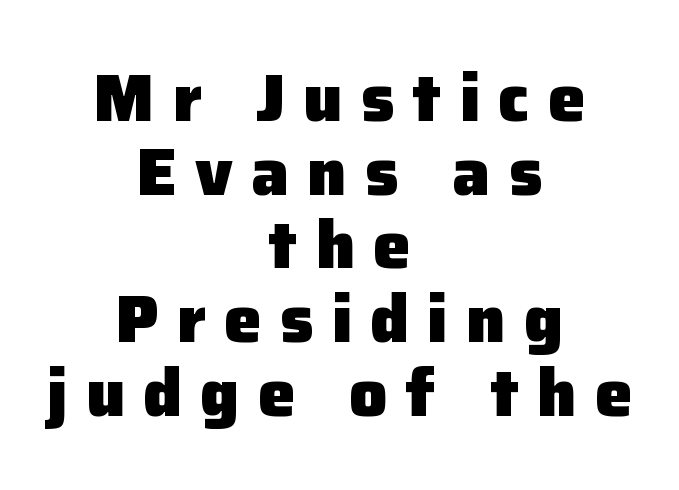
Q: Is the text bold? A: Yes.
Q: Is the text italic (slanted)? A: No, it is upright.
Q: Is the typeface a serif or a sans-serif typeface? A: Sans-serif.
Q: Is the text underlined? A: No.
Q: How is the paragraph aligned? A: Centered.
Q: Is the spacing between letters normal or unusually wide? A: Unusually wide.
Q: Is the spacing between lines tight, normal or loose? A: Tight.
Q: Width (condensed, normal, or wide)? A: Normal.
Q: Stroke contrast? A: Low.
Q: x-height? A: Medium.
Q: Monospaced? A: No.
